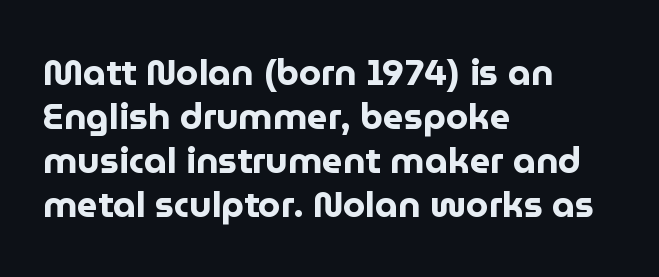
Q: Is the text bold? A: Yes.
Q: Is the text italic (slanted)? A: No, it is upright.
Q: Is the typeface a serif or a sans-serif typeface? A: Sans-serif.
Q: Is the text underlined? A: No.
Q: How is the paragraph aligned? A: Left-aligned.
Q: Is the spacing between letters normal or unusually wide? A: Normal.
Q: Width (condensed, normal, or wide)? A: Normal.
Q: Stroke contrast? A: Low.
Q: x-height? A: Medium.
Q: Monospaced? A: No.
